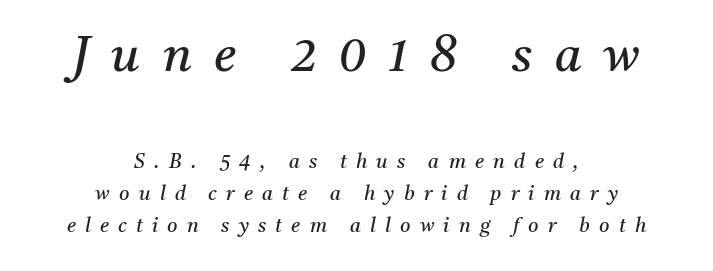
{"serif": "yes", "italic": "yes", "lean": "right", "slant_degrees": 11, "bold": "no", "weight": "regular", "width": "normal", "stroke_contrast": "medium", "x_height": "medium", "monospaced": "no", "underline": "no", "align": "center", "line_spacing": "normal", "line_spacing_ratio": 1.6, "letter_spacing": "wide", "letter_spacing_em": 0.46, "larger_block": "first", "size_ratio": 2.45, "glyph_px": 49}
